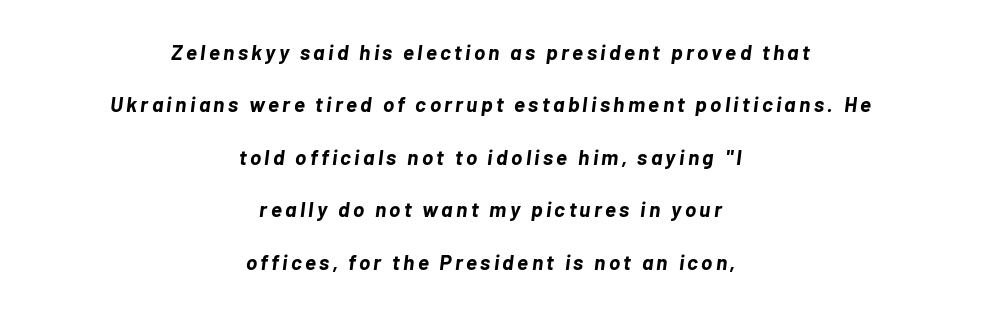
Q: Is the text bold? A: Yes.
Q: Is the text italic (slanted)? A: Yes, it leans right by about 7 degrees.
Q: Is the text underlined? A: No.
Q: How is the paragraph aligned? A: Centered.
Q: Is the spacing between lines tight, normal or loose? A: Loose.
